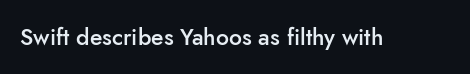
Q: Is the text bold? A: Semi-bold.
Q: Is the text italic (slanted)? A: No, it is upright.
Q: Is the text underlined? A: No.
Q: Is the spacing between letters normal or unusually wide? A: Normal.
